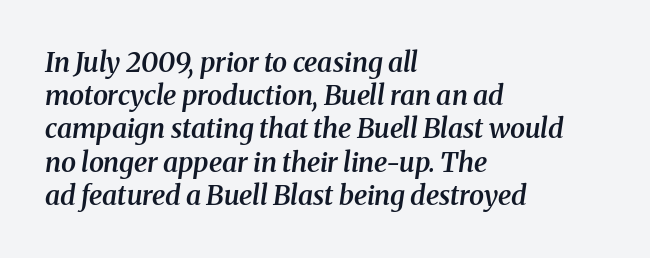
Visually the block forms a straight wall on the left and a jagged coastline on the right. The typography opts for an oblique posture over an upright one. Inter-character spacing is left at the font's built-in metrics. Plain, unruled lines of type. Weight check: semibold — heavier than regular, not quite bold.
